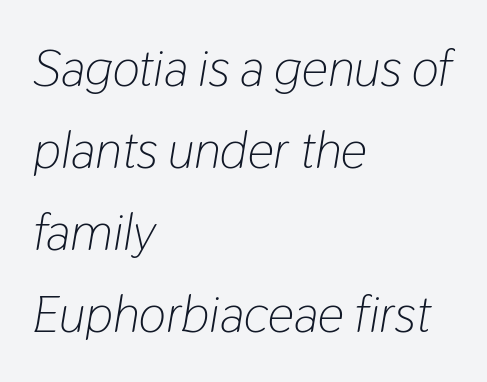
In CSS terms this would be text-align: left. Clear beneath every line of the passage. Looks like regular typesetting: each glyph gets only the width it needs. The space between consecutive lines is moderate. Does extra space separate the letters? No, they use regular spacing.
